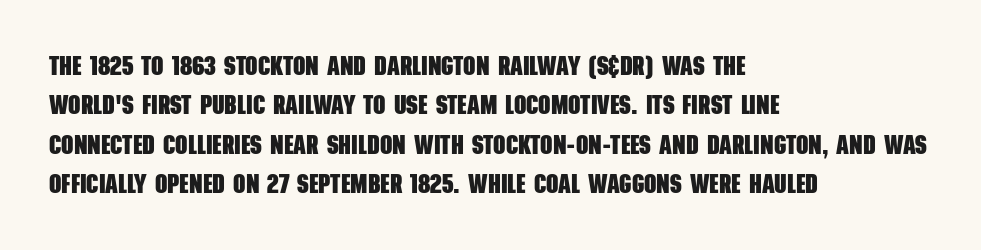
{"bold": "yes", "underline": "no", "align": "left", "line_spacing": "normal", "line_spacing_ratio": 1.46, "letter_spacing": "normal", "letter_spacing_em": 0.0, "glyph_px": 27}
